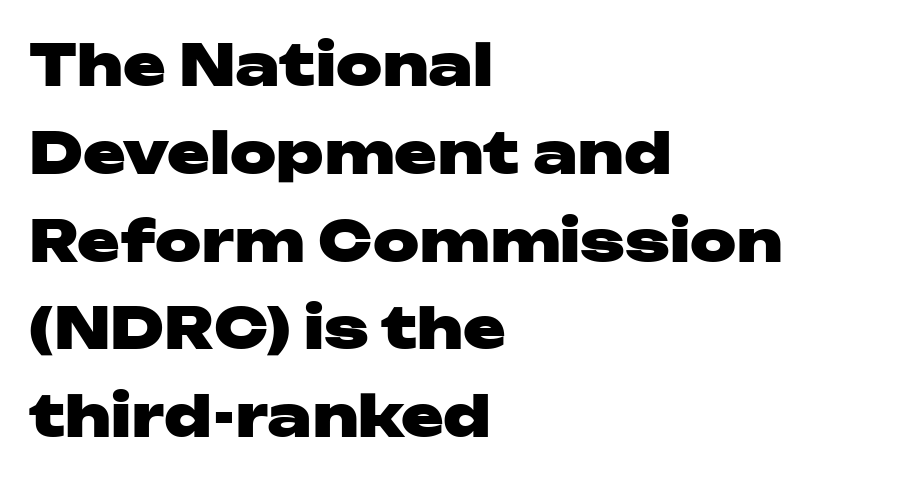
The passage shown is not underscored anywhere. What weight is shown? A full bold with thick strokes. Inter-character spacing is left at the font's built-in metrics. Varying glyph widths throughout — classic text-font behaviour. This sample keeps an unexceptional amount of space between lines. One-word summary of the alignment: left.
